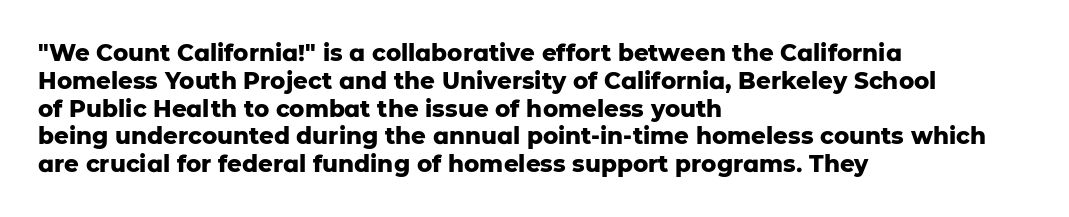
The image shows 23 px bold type, upright; set left-aligned, line spacing 1.21x, normal letter spacing, not underlined.
